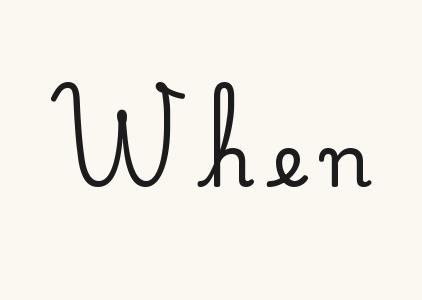
Q: Is the text italic (slanted)? A: No, it is upright.
Q: Is the typeface a serif or a sans-serif typeface? A: Serif.
Q: Is the text underlined? A: No.
Q: Is the spacing between letters normal or unusually wide? A: Unusually wide.
Q: Width (condensed, normal, or wide)? A: Normal.
Q: Stroke contrast? A: Low.
Q: x-height? A: Small.
Q: Monospaced? A: No.
